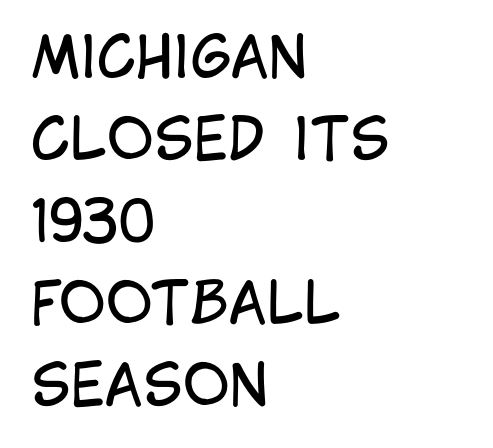
{"serif": "no", "italic": "no", "bold": "no", "weight": "regular", "width": "condensed", "stroke_contrast": "low", "x_height": "large", "monospaced": "no", "underline": "no", "align": "left", "line_spacing": "normal", "line_spacing_ratio": 1.44, "letter_spacing": "normal", "letter_spacing_em": 0.0, "glyph_px": 57}
